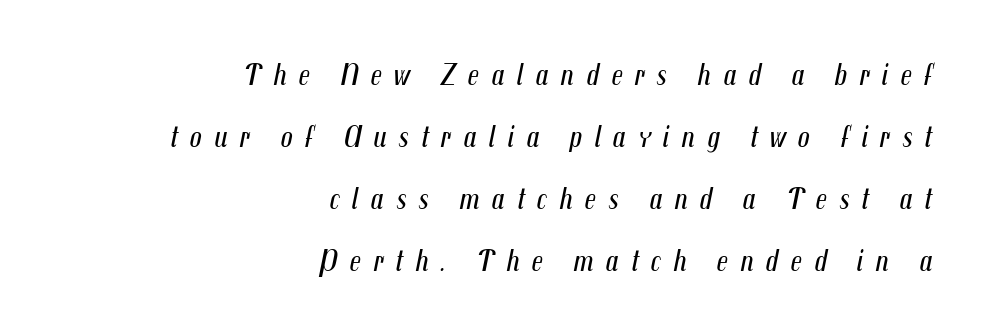
Tracking value appears strongly positive — letters spread wide. The foot of each line stays bare and open. Weight: not bold — regular or lighter. Italic: yes, the glyphs are oblique. Is this a fixed-width face? No — the glyphs have proportional, varying widths. Quick note: interline space is abundant.
